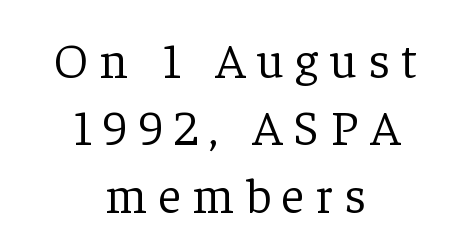
Descender tails drop into unmarked territory. Proportional: the letters do not fall into vertical columns. Rendered with straight, roman letterforms. Caption: multi-line text, centered on the measure.
